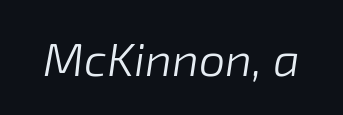
Q: Is the text bold? A: No.
Q: Is the text italic (slanted)? A: Yes, it leans right by about 8 degrees.
Q: Is the text underlined? A: No.
Q: Is the spacing between letters normal or unusually wide? A: Normal.
Q: Width (condensed, normal, or wide)? A: Normal.
Q: Stroke contrast? A: Low.
Q: x-height? A: Medium.
Q: Monospaced? A: No.
